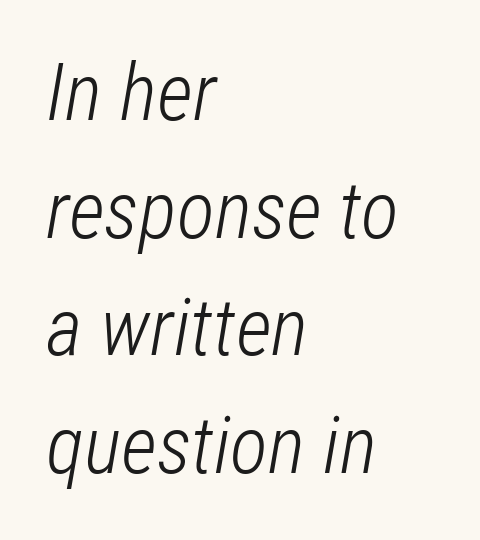
Q: Is the text bold? A: No.
Q: Is the text italic (slanted)? A: Yes, it leans right by about 12 degrees.
Q: Is the text underlined? A: No.
Q: How is the paragraph aligned? A: Left-aligned.
Q: Is the spacing between letters normal or unusually wide? A: Normal.
Q: Is the spacing between lines tight, normal or loose? A: Normal.
Q: Width (condensed, normal, or wide)? A: Condensed.
Q: Stroke contrast? A: Low.
Q: x-height? A: Medium.
Q: Monospaced? A: No.
